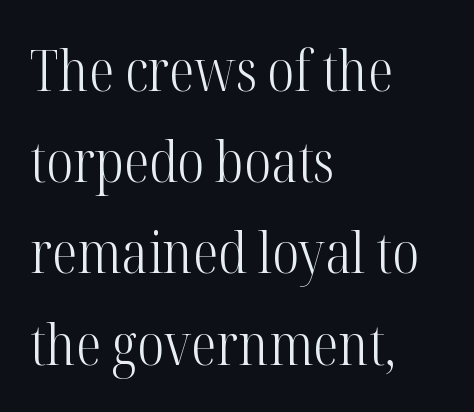
The image shows 57 px light, condensed serif type, upright; set left-aligned, normal line spacing (1.6x), normal letter spacing, not underlined; high stroke contrast and a medium x-height.
